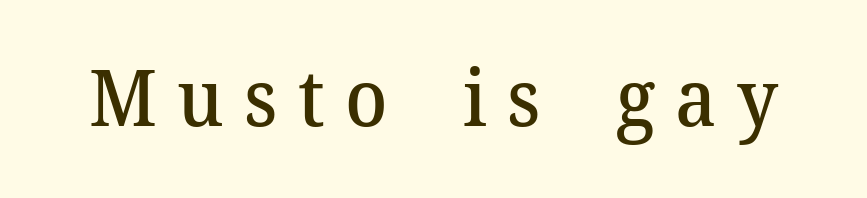
{"serif": "yes", "italic": "no", "bold": "semi", "weight": "semibold", "width": "normal", "stroke_contrast": "medium", "x_height": "medium", "monospaced": "no", "underline": "no", "letter_spacing": "wide", "letter_spacing_em": 0.26, "glyph_px": 78}
